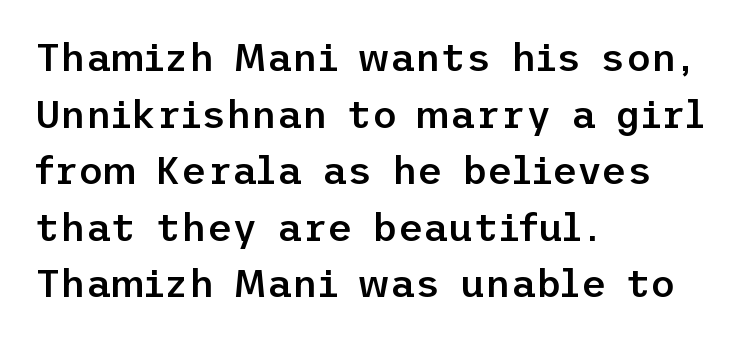
Q: Is the text bold? A: Semi-bold.
Q: Is the text italic (slanted)? A: No, it is upright.
Q: Is the typeface a serif or a sans-serif typeface? A: Sans-serif.
Q: Is the text underlined? A: No.
Q: How is the paragraph aligned? A: Left-aligned.
Q: Is the spacing between letters normal or unusually wide? A: Normal.
Q: Is the spacing between lines tight, normal or loose? A: Normal.
Q: Width (condensed, normal, or wide)? A: Normal.
Q: Stroke contrast? A: Low.
Q: x-height? A: Medium.
